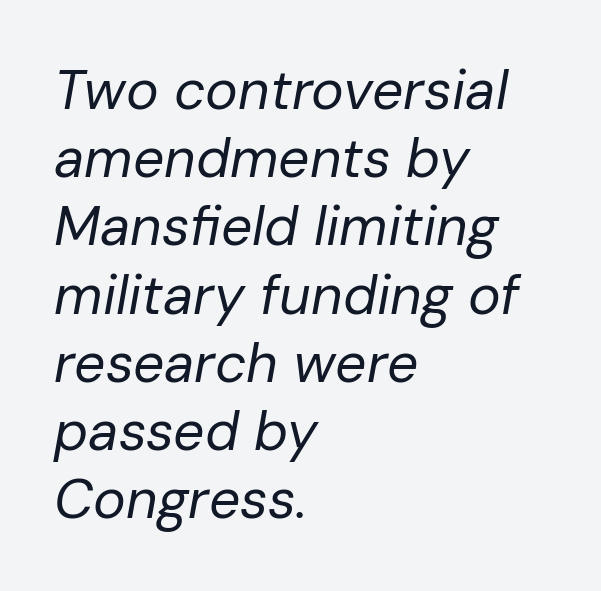
{"italic": "yes", "lean": "right", "slant_degrees": 10, "bold": "no", "weight": "regular", "width": "normal", "stroke_contrast": "low", "x_height": "medium", "monospaced": "no", "underline": "no", "align": "left", "line_spacing_ratio": 1.24, "letter_spacing": "normal", "letter_spacing_em": 0.0, "glyph_px": 55}
